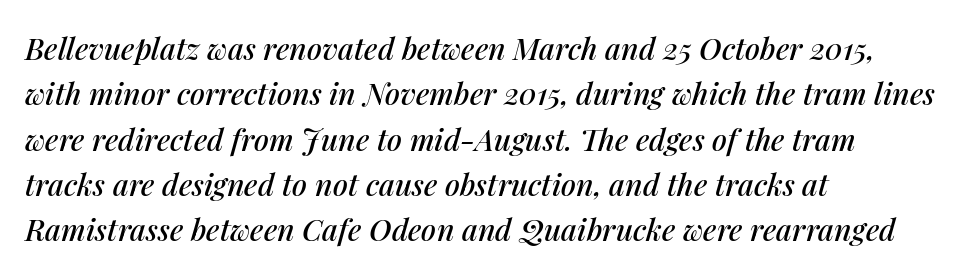
Glance below the letters and you will spot only blank space. Regarding leading, the lines here are spaced in the standard way. Default kerning and tracking; the words read as compact shapes. You could not count columns in this text — the font is proportionally spaced. Rendered with sloped, italic letterforms.
